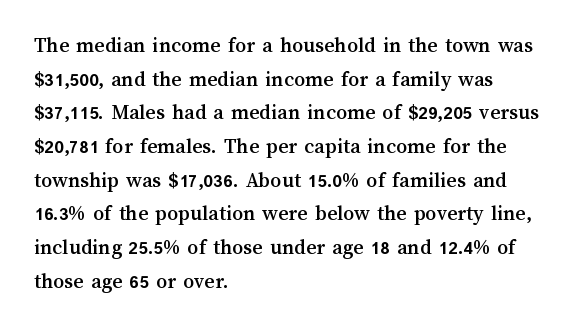
The image shows 22 px text type, upright; set left-aligned, normal line spacing (1.53x), normal letter spacing, not underlined.
